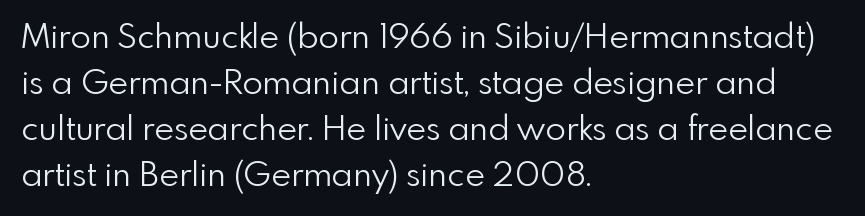
Q: Is the text bold? A: No.
Q: Is the text italic (slanted)? A: No, it is upright.
Q: Is the typeface a serif or a sans-serif typeface? A: Sans-serif.
Q: Is the text underlined? A: No.
Q: How is the paragraph aligned? A: Left-aligned.
Q: Is the spacing between letters normal or unusually wide? A: Normal.
Q: Is the spacing between lines tight, normal or loose? A: Normal.
Q: Width (condensed, normal, or wide)? A: Normal.
Q: Stroke contrast? A: Low.
Q: x-height? A: Small.
Q: Monospaced? A: No.
